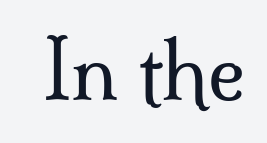
These lines were composed using upright roman letters. The typesetting does not lean heavy: it is not bold. Small tapered or slab feet sit at the stroke ends, so this counts as serif. The horizontal fit of the characters is conventional and even. These lines are rendered in a variable-pitch font. Each row of text sits above clean, open space.
